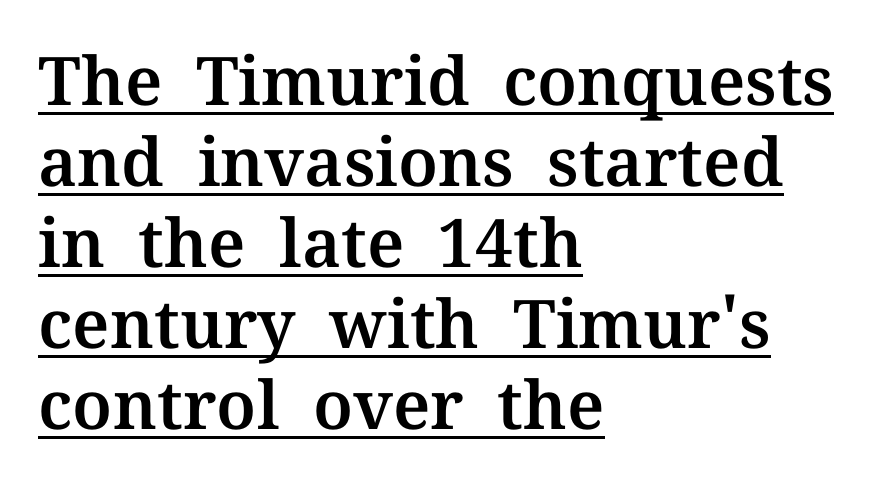
Q: Is the text italic (slanted)? A: No, it is upright.
Q: Is the typeface a serif or a sans-serif typeface? A: Serif.
Q: Is the text underlined? A: Yes.
Q: How is the paragraph aligned? A: Left-aligned.
Q: Is the spacing between letters normal or unusually wide? A: Normal.
Q: Width (condensed, normal, or wide)? A: Normal.
Q: Stroke contrast? A: Medium.
Q: x-height? A: Medium.
Q: Monospaced? A: No.
